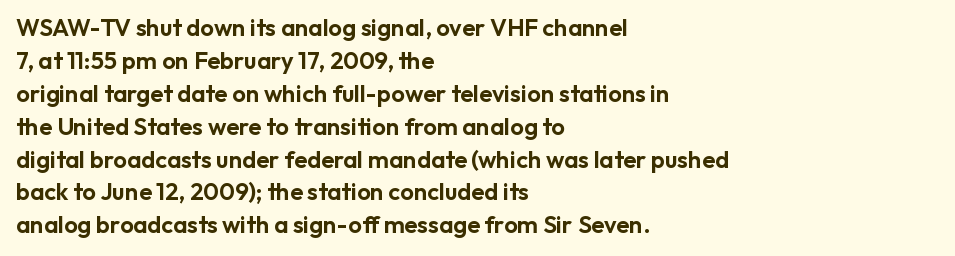
The image shows 24 px text type, upright; set left-aligned, normal line spacing (1.37x), normal letter spacing, not underlined.
